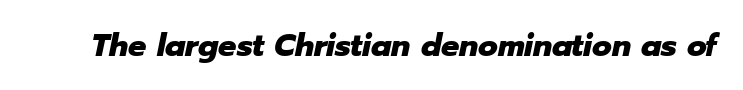
Does the weight exceed regular? Yes, all the way to bold. The space directly below the letters is spotless. Spacing verdict: proportional, widths tailored to each character. It's the slanting kind of type. Here the glyphs are tracked normally, forming tight word shapes.
